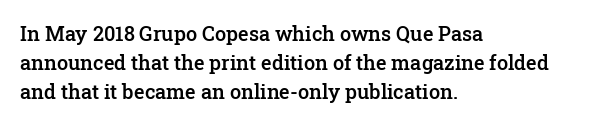
Anything drawn beneath the words? Only blank space. The line-height multiplier appears to be the usual default. Rendered with straight, roman letterforms. Each word holds together tightly as a unit, with standard inter-letter gaps. Every letter is mildly thick-stroked: semibold rather than bold. The paragraph has a hard left edge and a soft right edge.
